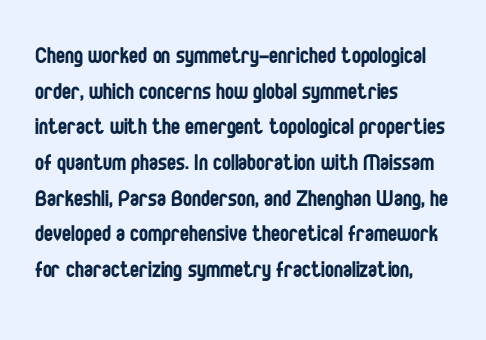
{"italic": "no", "bold": "no", "underline": "no", "align": "left", "line_spacing": "normal", "line_spacing_ratio": 1.32, "letter_spacing": "normal", "letter_spacing_em": 0.0, "glyph_px": 27}
